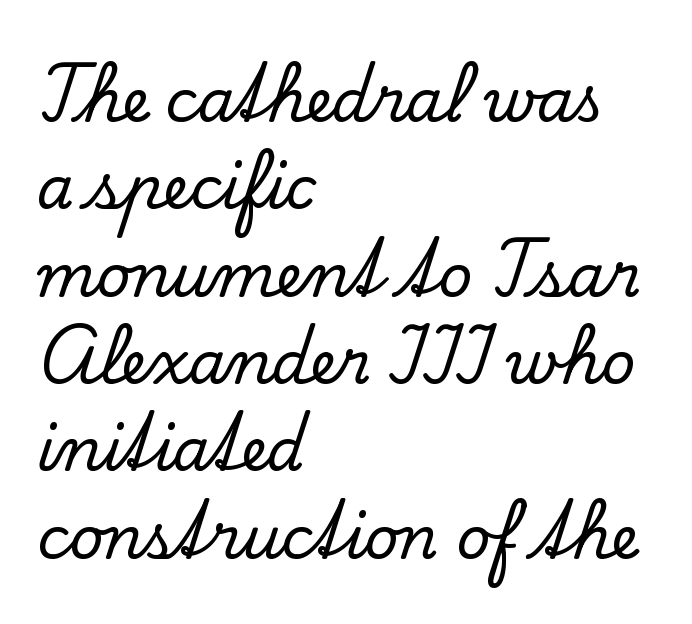
Q: Is the text italic (slanted)? A: Yes.
Q: Is the typeface a serif or a sans-serif typeface? A: Serif.
Q: Is the text underlined? A: No.
Q: How is the paragraph aligned? A: Left-aligned.
Q: Is the spacing between letters normal or unusually wide? A: Normal.
Q: Is the spacing between lines tight, normal or loose? A: Normal.
Q: Width (condensed, normal, or wide)? A: Normal.
Q: Stroke contrast? A: Low.
Q: x-height? A: Small.
Q: Monospaced? A: No.
